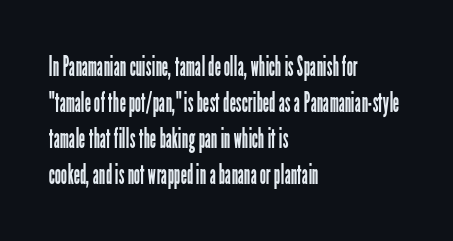
The image shows 28 px regular-weight, condensed sans-serif type, upright; set left-aligned, normal line spacing (1.28x), normal letter spacing, not underlined; low stroke contrast and a medium x-height.
